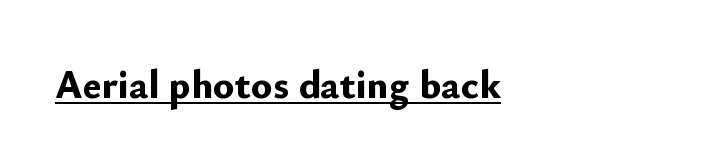
Q: Is the text bold? A: Yes.
Q: Is the text italic (slanted)? A: No, it is upright.
Q: Is the typeface a serif or a sans-serif typeface? A: Sans-serif.
Q: Is the text underlined? A: Yes.
Q: How is the paragraph aligned? A: Left-aligned.
Q: Is the spacing between letters normal or unusually wide? A: Normal.
Q: Width (condensed, normal, or wide)? A: Normal.
Q: Stroke contrast? A: Low.
Q: x-height? A: Small.
Q: Monospaced? A: No.
